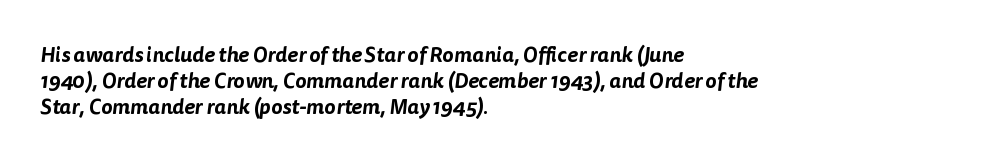
The image shows 21 px text type; set left-aligned, line spacing 1.23x, normal letter spacing, not underlined.
